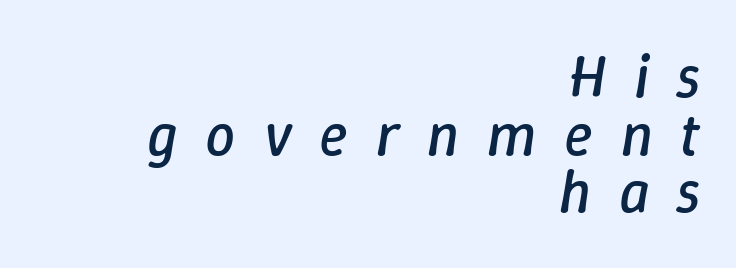
The type is letterspaced generously, with wide tracking. The rendering uses natural spacing where letterforms have individual widths. The designer dialed line spacing down below the default. Only glyphs here, with clear space below each row. No letter is thick-stroked: the sample isn't bold. The whole block is typeset with a tilt.
